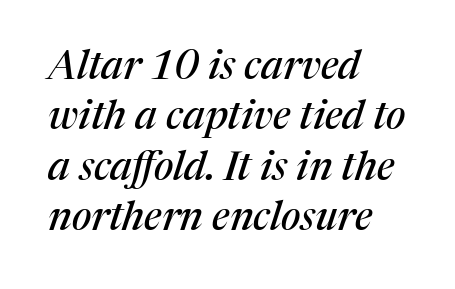
The image shows 40 px serif type, italic (leaning right); set left-aligned, normal line spacing (1.26x), normal letter spacing, not underlined; medium stroke contrast and a medium x-height.
